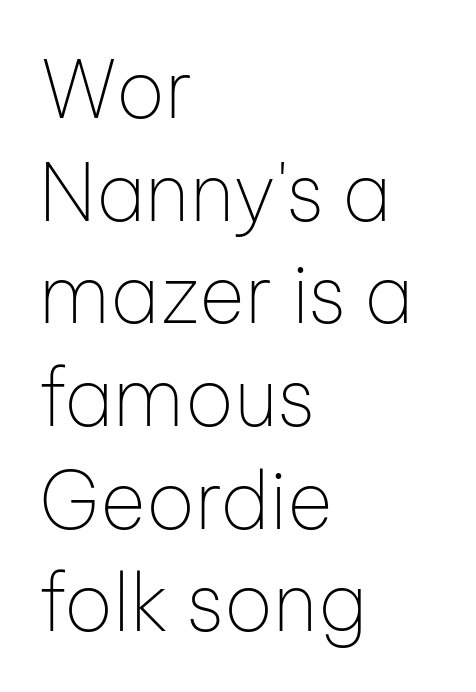
The image shows 79 px thin sans-serif type, upright; set left-aligned, normal line spacing (1.3x), normal letter spacing, not underlined; low stroke contrast and a medium x-height.
